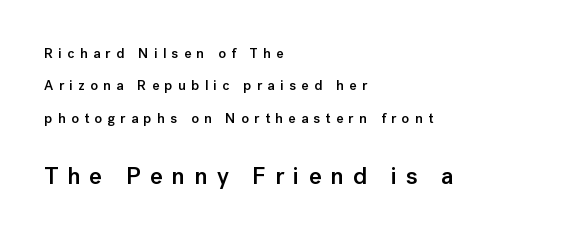
Bold? Not quite — semibold, heavier than regular but stopping short. The more generous point size was reserved for the lower chunk. Quick note: interline space is abundant. Descender tails drop into unmarked territory.
